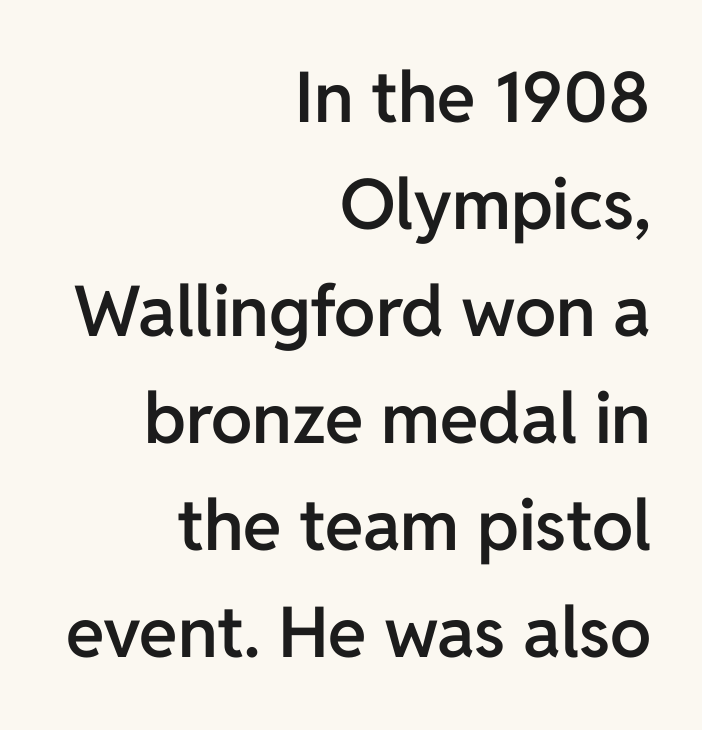
The image shows 70 px semibold sans-serif type, upright; set right-aligned, normal line spacing (1.53x), normal letter spacing, not underlined; low stroke contrast and a medium x-height.
